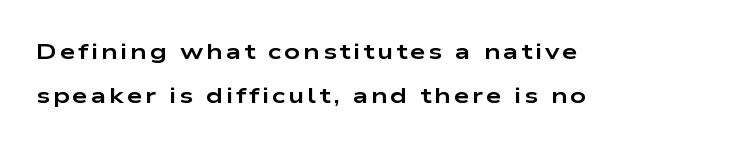
Loosely led — the rows are spread out. A dark, heavy texture on the line: the type is bold. Where is the straight margin? On the left. Beneath every word, the page is bare. The lettering stays uniformly vertical, giving the passage a roman look.
